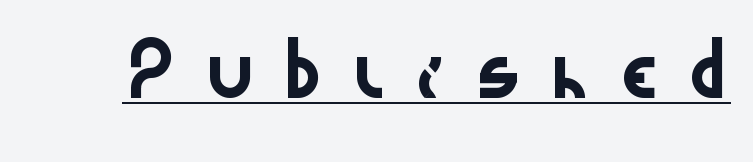
Q: Is the text italic (slanted)? A: No, it is upright.
Q: Is the typeface a serif or a sans-serif typeface? A: Sans-serif.
Q: Is the text underlined? A: Yes.
Q: Is the spacing between letters normal or unusually wide? A: Unusually wide.
Q: Width (condensed, normal, or wide)? A: Wide.
Q: Stroke contrast? A: Low.
Q: x-height? A: Medium.
Q: Monospaced? A: No.
